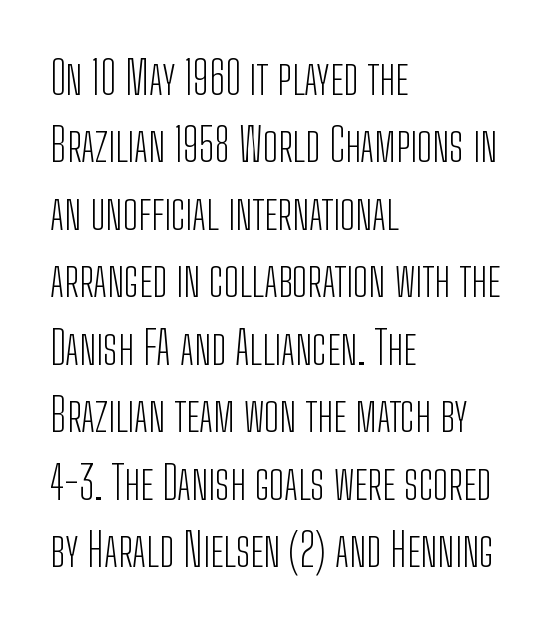
{"serif": "no", "italic": "no", "bold": "no", "weight": "light", "width": "condensed", "stroke_contrast": "low", "x_height": "medium", "monospaced": "no", "underline": "no", "align": "left", "line_spacing": "normal", "line_spacing_ratio": 1.5, "letter_spacing": "normal", "letter_spacing_em": 0.0, "glyph_px": 45}
